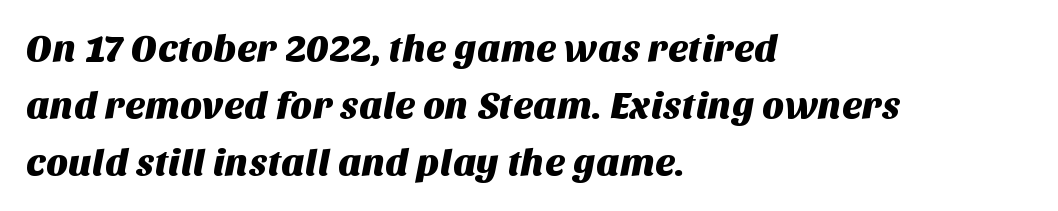
Each letter's strokes conclude bluntly, with no projecting serifs. The area under the type is left untouched. Notice how descenders clear the ascenders below comfortably — that's standard leading. The setting favours the left margin, as ordinary paragraphs usually do. Standard letterfit; no display-style spreading of the glyphs. The passage shown is typed in a proportional face where columns would drift.
